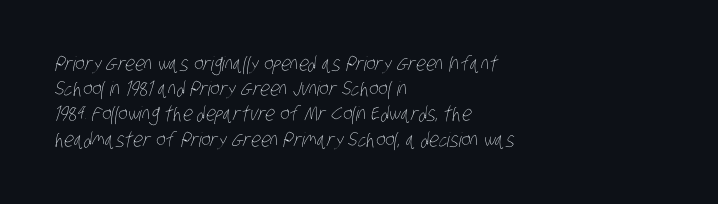
{"bold": "no", "underline": "no", "align": "left", "line_spacing": "normal", "line_spacing_ratio": 1.26, "letter_spacing": "normal", "letter_spacing_em": 0.0, "glyph_px": 20}
